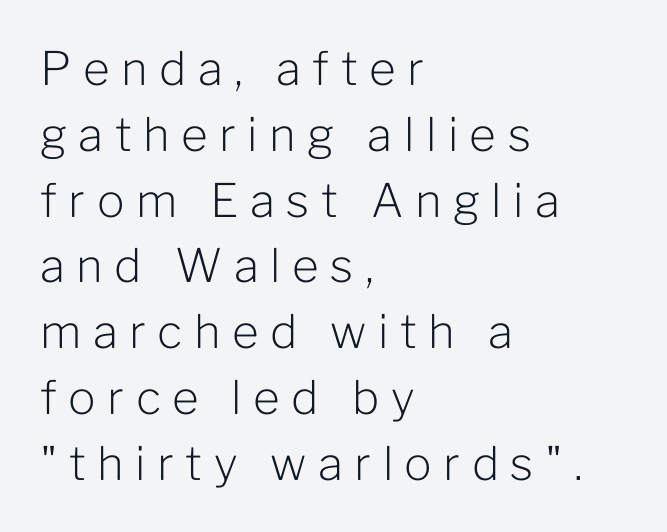
Character widths vary here, with narrow letters taking less room than wide ones. Here the glyphs are tracked loosely, breaking word shapes into spaced letters. A sans-serif font was chosen for this passage. The lines sit at an ordinary, default distance from one another. This is not heavy type; no bold has been used. Reading down the block, your eye returns to a fixed left position each line.
